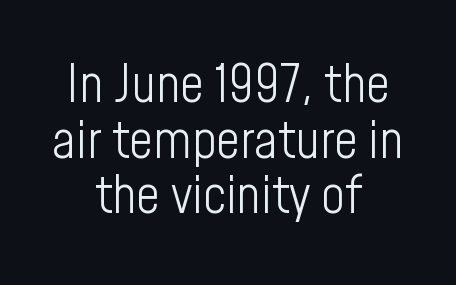
The image shows 52 px light, condensed sans-serif type, upright; set centered, tight line spacing (1.07x), normal letter spacing, not underlined; low stroke contrast and a medium x-height.
